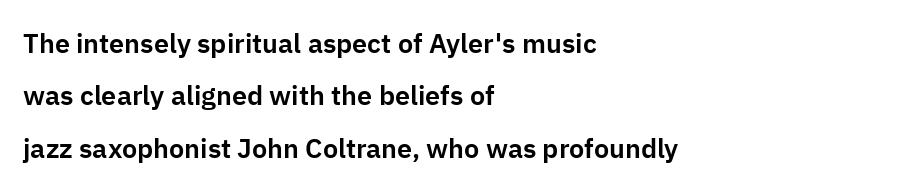
Every row of glyphs begins at an identical x-position on the left. The passage shown has conventional tracking throughout. A bare baseline throughout the passage. Quick note: interline space is abundant. Designer's note — italics off, roman on.
